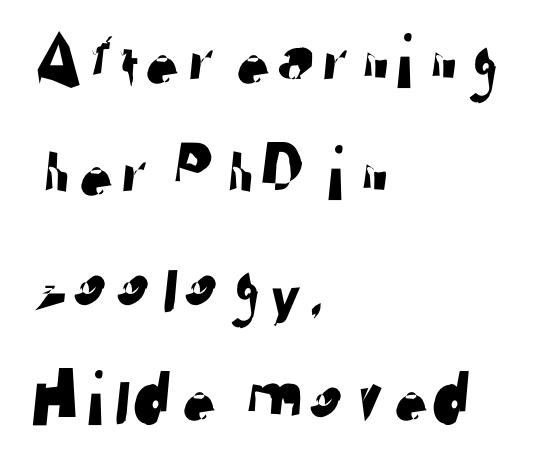
The image shows 78 px sans-serif type; set left-aligned, normal line spacing (1.44x), normal letter spacing, not underlined; low stroke contrast and a medium x-height.
